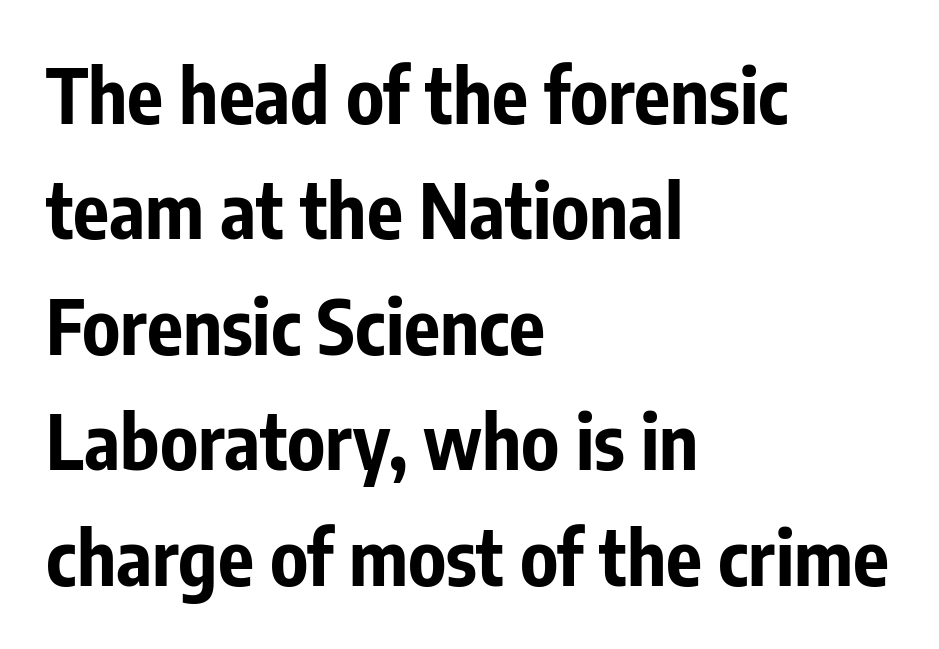
Q: Is the text bold? A: Yes.
Q: Is the text italic (slanted)? A: No, it is upright.
Q: Is the typeface a serif or a sans-serif typeface? A: Sans-serif.
Q: Is the text underlined? A: No.
Q: How is the paragraph aligned? A: Left-aligned.
Q: Is the spacing between letters normal or unusually wide? A: Normal.
Q: Is the spacing between lines tight, normal or loose? A: Normal.
Q: Width (condensed, normal, or wide)? A: Condensed.
Q: Stroke contrast? A: Low.
Q: x-height? A: Medium.
Q: Monospaced? A: No.
